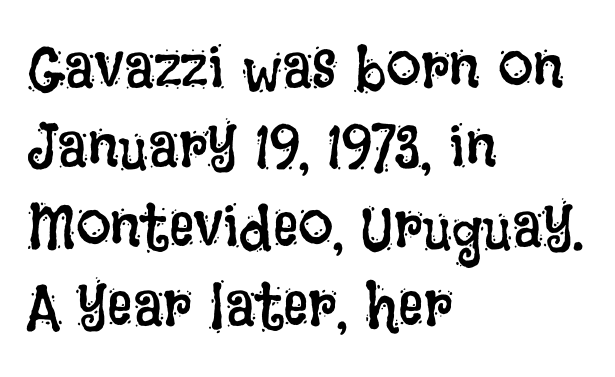
{"italic": "no", "bold": "no", "weight": "regular", "width": "condensed", "stroke_contrast": "low", "x_height": "large", "monospaced": "no", "underline": "no", "align": "left", "line_spacing": "normal", "line_spacing_ratio": 1.26, "letter_spacing": "normal", "letter_spacing_em": 0.0, "glyph_px": 63}
